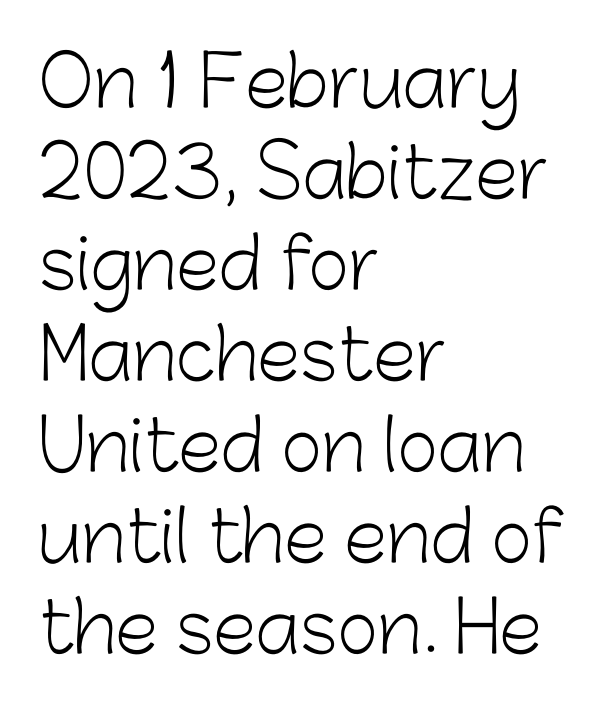
{"serif": "no", "italic": "no", "bold": "no", "weight": "light", "width": "normal", "stroke_contrast": "low", "x_height": "medium", "monospaced": "no", "underline": "no", "align": "left", "line_spacing": "normal", "line_spacing_ratio": 1.3, "letter_spacing": "normal", "letter_spacing_em": 0.0, "glyph_px": 70}
